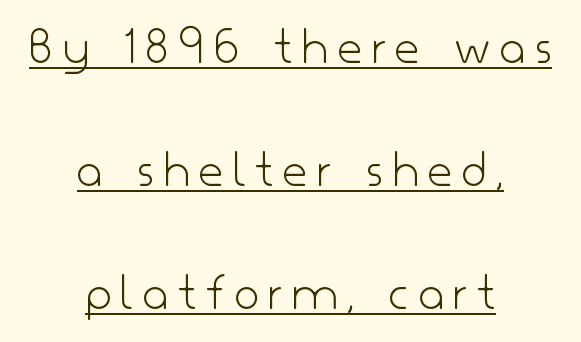
These characters rest on top of a visible drawn line. Every row of glyphs is offset so its center matches the block's center. This sample uses a sans-serif face. A light-to-regular cut is what we see here. Students, observe: this is what heavily led, spacious text looks like. Is this a fixed-width face? No — the glyphs have proportional, varying widths.
